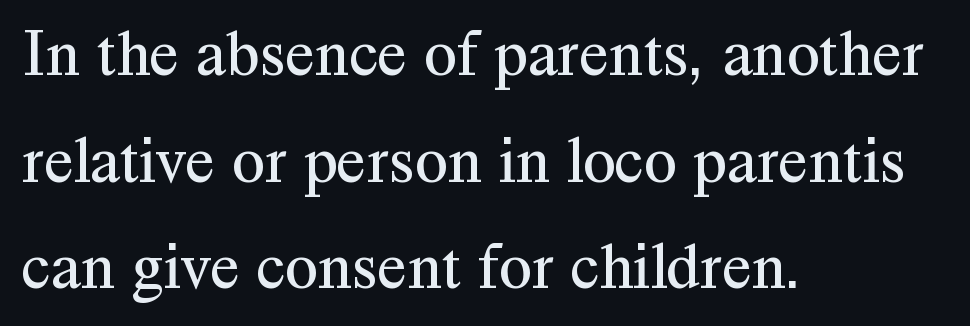
{"serif": "yes", "italic": "no", "bold": "no", "weight": "regular", "width": "normal", "stroke_contrast": "medium", "x_height": "medium", "monospaced": "no", "underline": "no", "align": "left", "line_spacing": "normal", "line_spacing_ratio": 1.59, "letter_spacing": "normal", "letter_spacing_em": 0.0, "glyph_px": 67}
